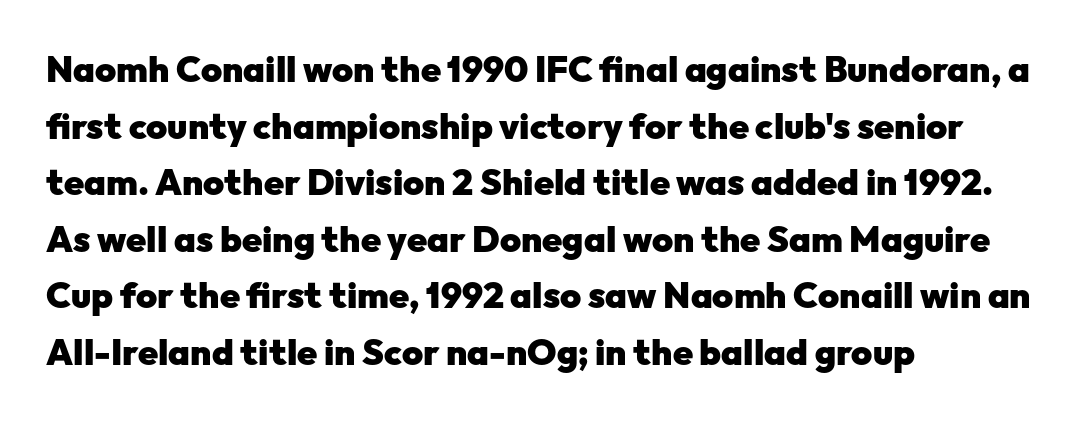
The image shows 36 px heavy sans-serif type, upright; set left-aligned, normal line spacing (1.57x), normal letter spacing, not underlined; low stroke contrast and a medium x-height.
